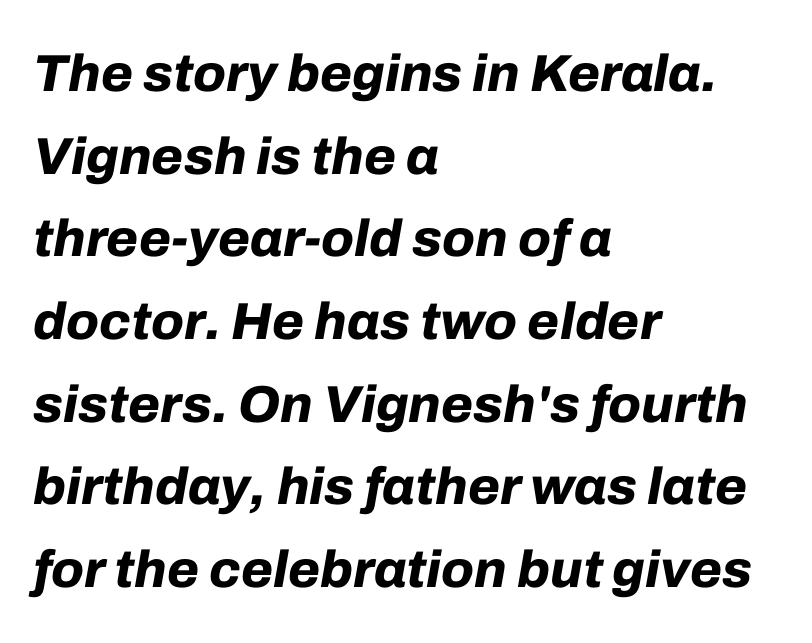
{"italic": "yes", "lean": "right", "slant_degrees": 10, "bold": "yes", "weight": "bold", "width": "normal", "stroke_contrast": "low", "x_height": "medium", "monospaced": "no", "underline": "no", "align": "left", "line_spacing": "normal", "line_spacing_ratio": 1.59, "letter_spacing": "normal", "letter_spacing_em": 0.0, "glyph_px": 52}
